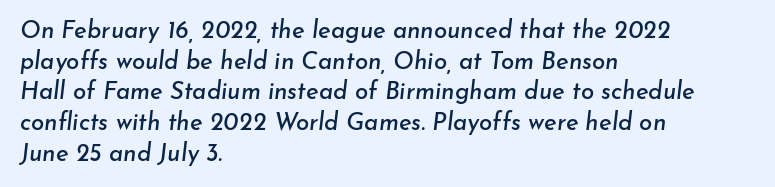
{"italic": "yes", "lean": "right", "slant_degrees": 7, "underline": "no", "align": "left", "line_spacing": "normal", "line_spacing_ratio": 1.28, "letter_spacing": "normal", "letter_spacing_em": 0.0, "glyph_px": 24}
